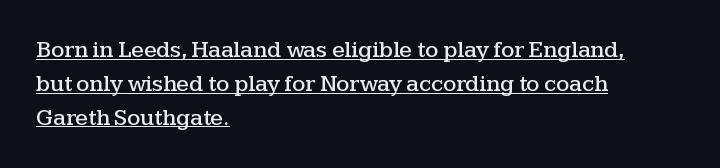
{"italic": "no", "underline": "yes", "align": "left", "line_spacing": "normal", "line_spacing_ratio": 1.47, "letter_spacing": "normal", "letter_spacing_em": 0.0, "glyph_px": 23}
